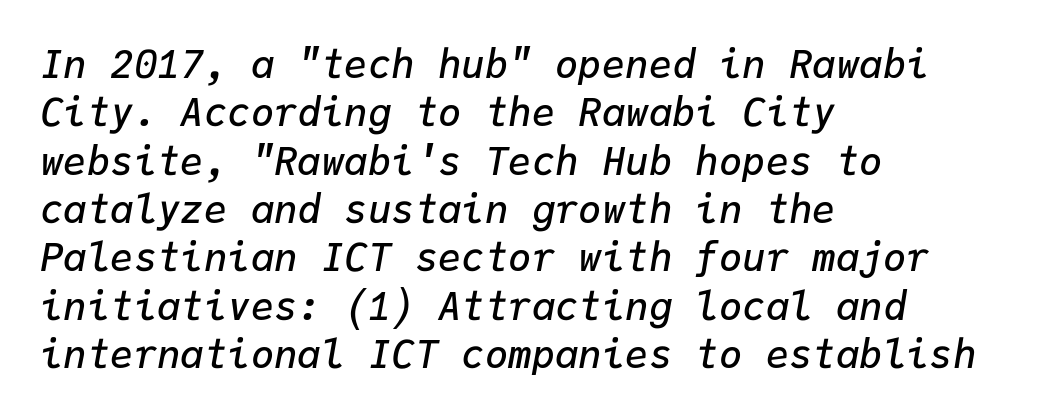
The image shows 39 px semibold type, italic (leaning right), monospaced; set left-aligned, line spacing 1.24x, normal letter spacing, not underlined; low stroke contrast and a medium x-height.
